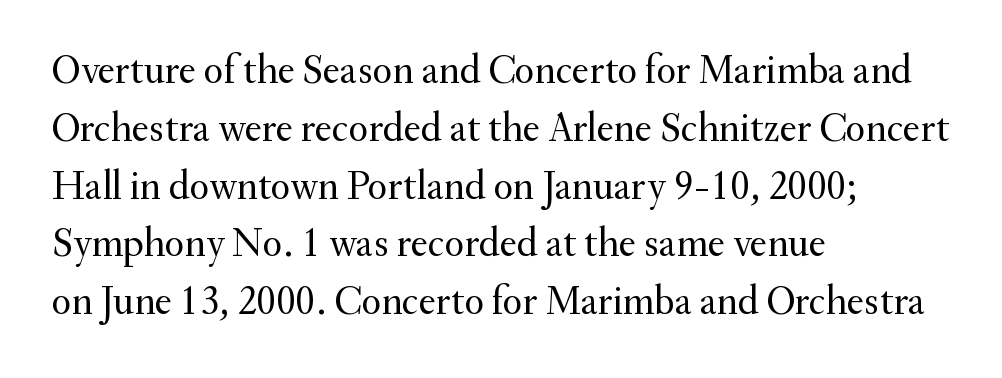
The image shows 41 px regular-weight serif type, upright; set left-aligned, normal line spacing (1.41x), normal letter spacing, not underlined; medium stroke contrast and a small x-height.
